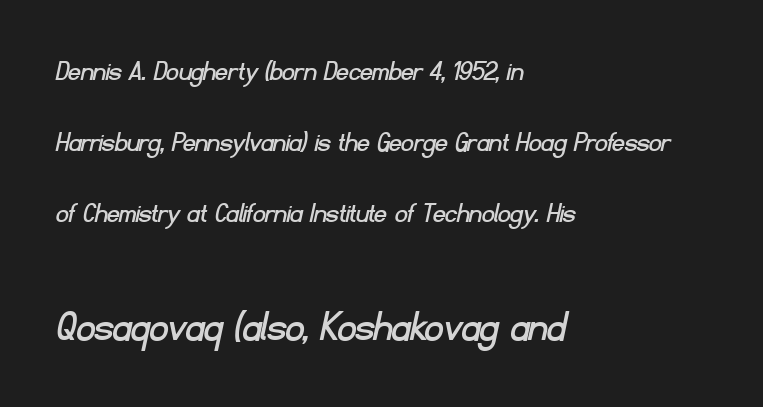
Standard letterfit; no display-style spreading of the glyphs. Note: smaller setting up top, larger setting below. What's the leading like? Stretched, with rows far apart. Note the varied advance widths — an 'i' is clearly narrower than an 'm'. The type family on display is of the sans-serif kind. Leftover space on each line is placed entirely after the last word.
